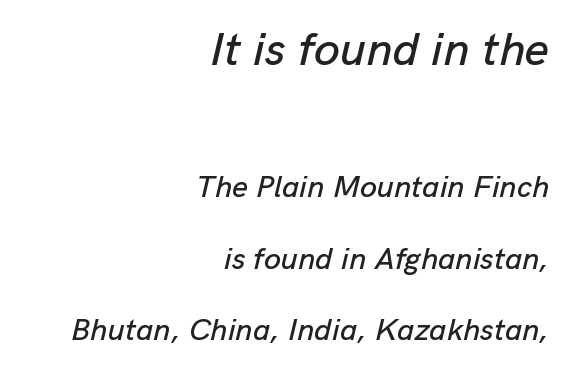
{"italic": "yes", "lean": "right", "slant_degrees": 13, "width": "normal", "stroke_contrast": "low", "x_height": "medium", "monospaced": "no", "underline": "no", "align": "right", "line_spacing": "loose", "line_spacing_ratio": 2.32, "letter_spacing": "normal", "letter_spacing_em": 0.0, "larger_block": "first", "size_ratio": 1.52, "glyph_px": 47}
